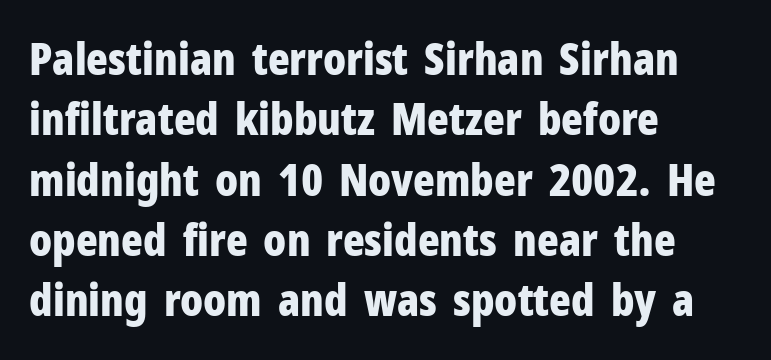
{"serif": "no", "italic": "no", "bold": "yes", "weight": "bold", "width": "condensed", "stroke_contrast": "low", "x_height": "medium", "monospaced": "no", "underline": "no", "align": "left", "line_spacing": "normal", "line_spacing_ratio": 1.34, "letter_spacing": "normal", "letter_spacing_em": 0.0, "glyph_px": 45}
